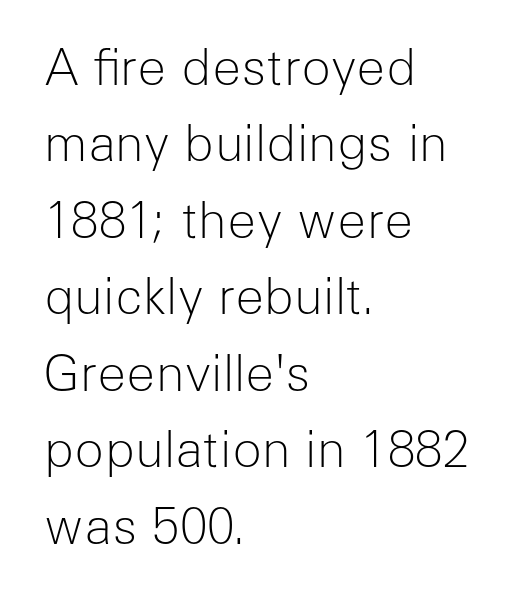
{"serif": "no", "italic": "no", "bold": "no", "weight": "light", "width": "normal", "stroke_contrast": "low", "x_height": "medium", "monospaced": "no", "underline": "no", "align": "left", "line_spacing": "normal", "line_spacing_ratio": 1.56, "letter_spacing": "normal", "letter_spacing_em": 0.0, "glyph_px": 49}
